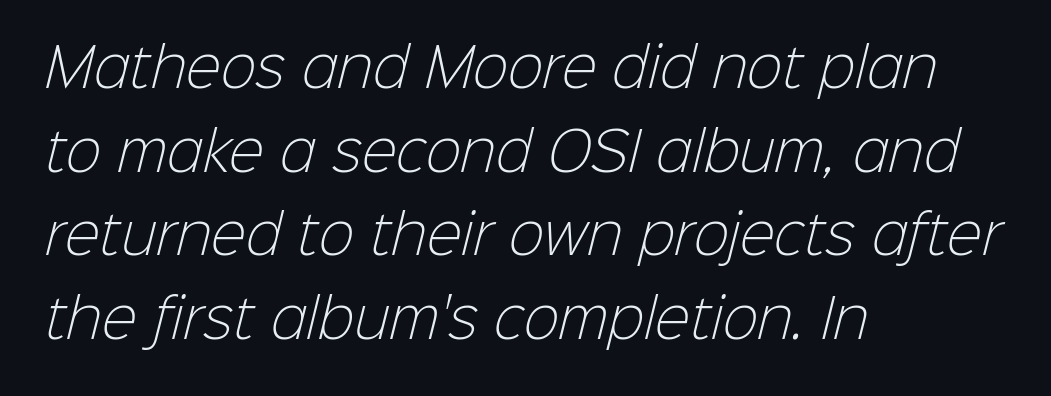
{"serif": "no", "bold": "no", "weight": "light", "width": "normal", "stroke_contrast": "low", "x_height": "medium", "monospaced": "no", "underline": "no", "align": "left", "line_spacing": "normal", "line_spacing_ratio": 1.58, "letter_spacing": "normal", "letter_spacing_em": 0.0, "glyph_px": 53}
